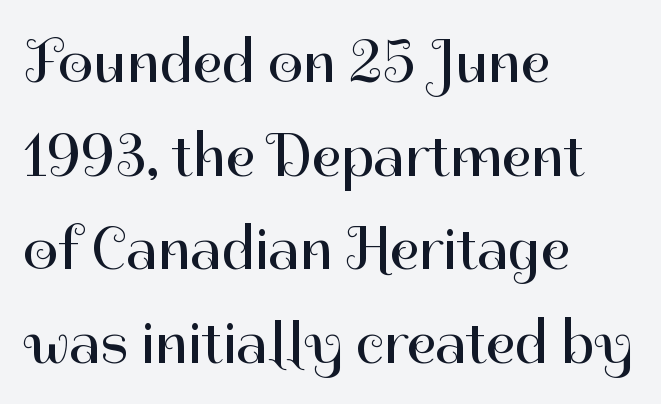
{"serif": "no", "italic": "no", "bold": "no", "weight": "regular", "width": "normal", "stroke_contrast": "high", "x_height": "medium", "monospaced": "no", "underline": "no", "align": "left", "line_spacing": "normal", "line_spacing_ratio": 1.51, "letter_spacing": "normal", "letter_spacing_em": 0.0, "glyph_px": 62}
